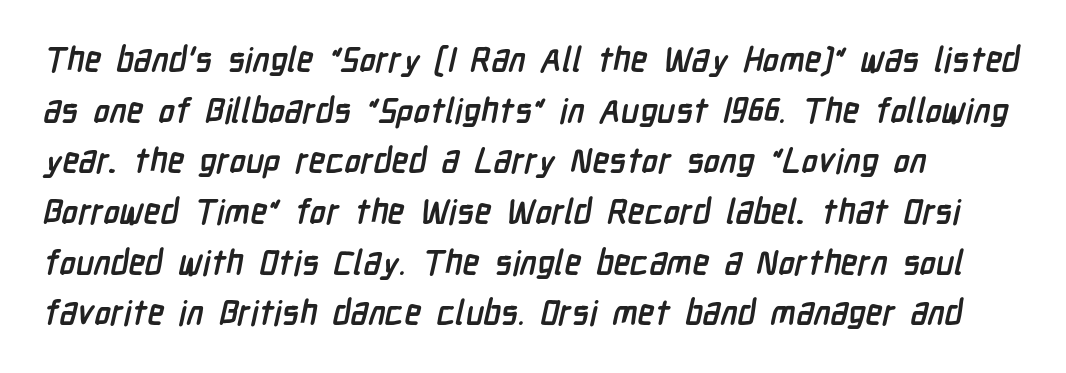
Q: Is the text bold? A: Yes.
Q: Is the typeface a serif or a sans-serif typeface? A: Sans-serif.
Q: Is the text underlined? A: No.
Q: How is the paragraph aligned? A: Left-aligned.
Q: Is the spacing between letters normal or unusually wide? A: Normal.
Q: Is the spacing between lines tight, normal or loose? A: Normal.
Q: Width (condensed, normal, or wide)? A: Condensed.
Q: Stroke contrast? A: Low.
Q: x-height? A: Medium.
Q: Monospaced? A: No.
